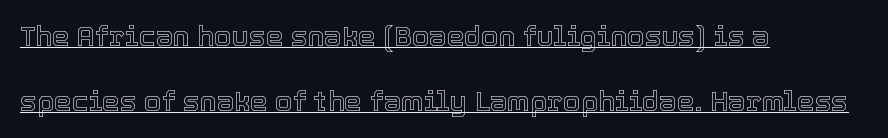
You can see a thin bar hugging the bottom of the glyphs. Each line starts at the same left margin while the right side varies. This block would shrink considerably if given ordinary leading; it's expanded now. The passage shown has conventional tracking throughout. Character widths vary here, with narrow letters taking less room than wide ones.
